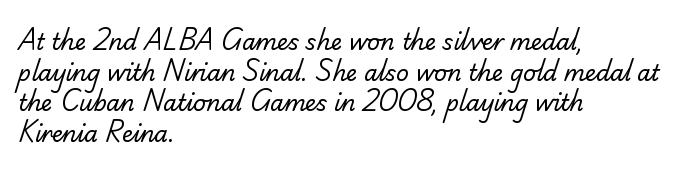
The image shows 22 px text type; set left-aligned, normal line spacing (1.39x), normal letter spacing, not underlined.
